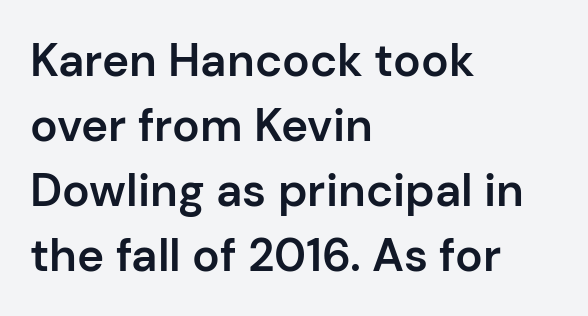
The image shows 46 px semibold sans-serif type, upright; set left-aligned, normal line spacing (1.41x), normal letter spacing, not underlined; low stroke contrast and a medium x-height.
